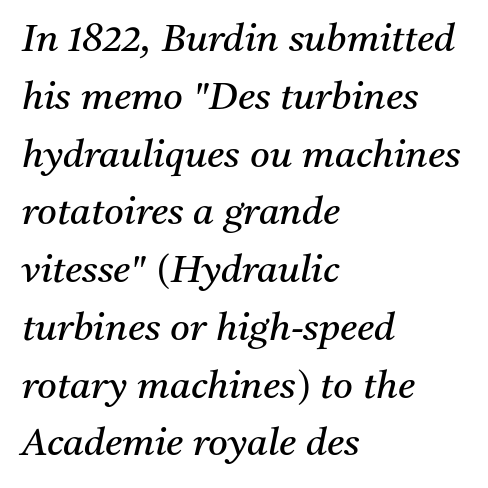
Clear beneath every line of the passage. In terms of letterspacing, this is plain default setting. The typeface has the unassuming heft of standard copy or less. Notice how descenders clear the ascenders below comfortably — that's standard leading.
